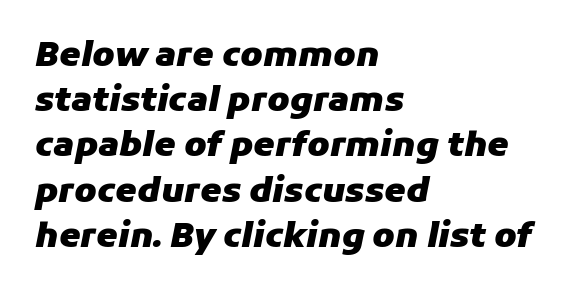
Q: Is the text bold? A: Yes.
Q: Is the text italic (slanted)? A: Yes, it leans right by about 11 degrees.
Q: Is the text underlined? A: No.
Q: How is the paragraph aligned? A: Left-aligned.
Q: Is the spacing between letters normal or unusually wide? A: Normal.
Q: Is the spacing between lines tight, normal or loose? A: Normal.
Q: Width (condensed, normal, or wide)? A: Normal.
Q: Stroke contrast? A: Low.
Q: x-height? A: Medium.
Q: Monospaced? A: No.
